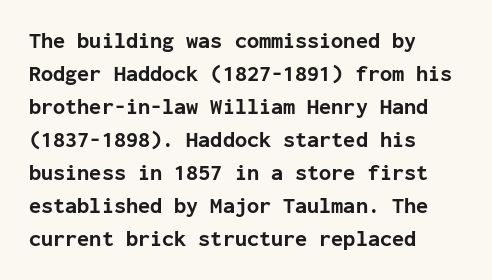
{"italic": "no", "bold": "yes", "underline": "no", "align": "left", "line_spacing": "normal", "line_spacing_ratio": 1.5, "letter_spacing": "normal", "letter_spacing_em": 0.0, "glyph_px": 22}
